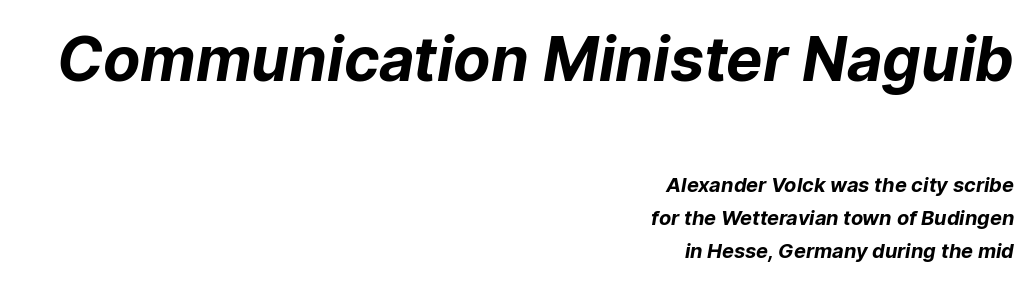
{"serif": "no", "bold": "yes", "weight": "bold", "width": "normal", "stroke_contrast": "low", "x_height": "medium", "monospaced": "no", "underline": "no", "align": "right", "line_spacing": "normal", "line_spacing_ratio": 1.67, "letter_spacing": "normal", "letter_spacing_em": 0.0, "larger_block": "first", "size_ratio": 3.05, "glyph_px": 61}
